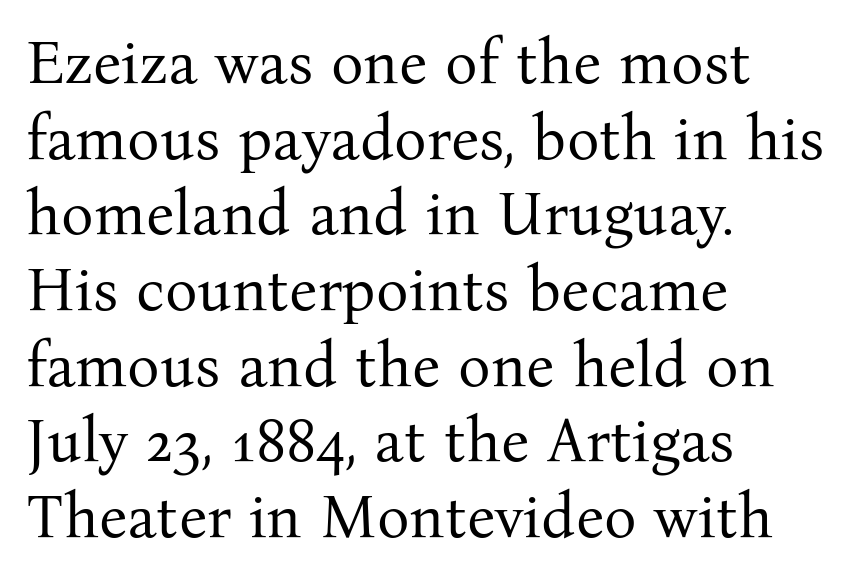
The image shows 61 px regular-weight serif type, upright; set left-aligned, line spacing 1.24x, normal letter spacing, not underlined; medium stroke contrast and a medium x-height.
